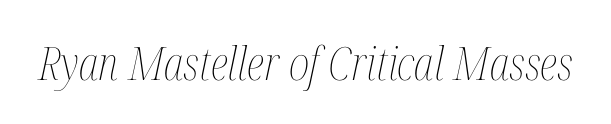
The image shows 46 px thin, condensed type, italic (leaning right); set normal letter spacing, not underlined; medium stroke contrast and a medium x-height.
